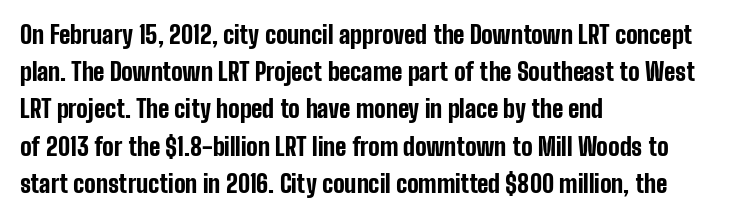
{"italic": "no", "bold": "yes", "underline": "no", "align": "left", "line_spacing": "normal", "line_spacing_ratio": 1.55, "letter_spacing": "normal", "letter_spacing_em": 0.0, "glyph_px": 24}
